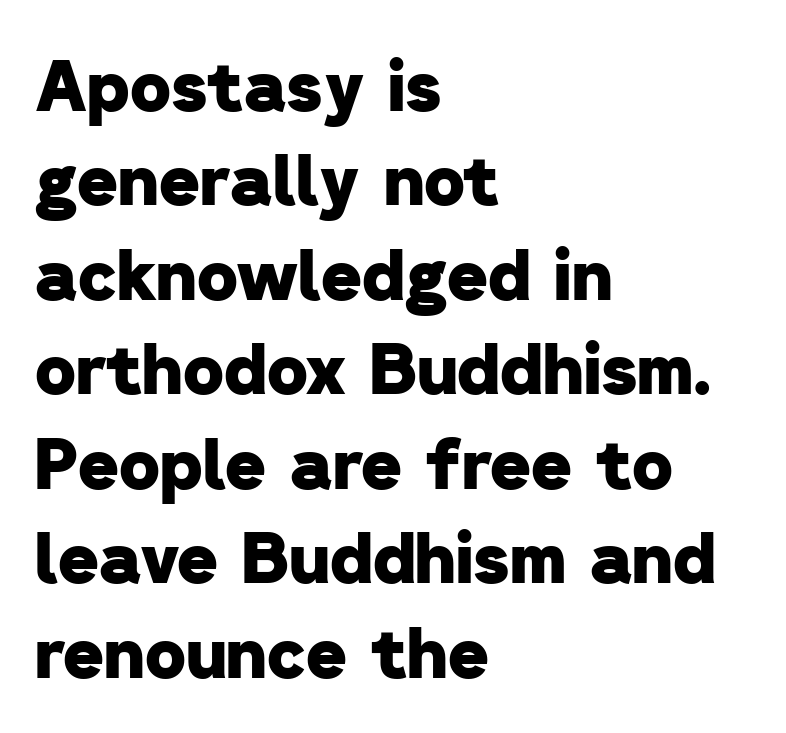
Q: Is the text bold? A: Yes.
Q: Is the typeface a serif or a sans-serif typeface? A: Sans-serif.
Q: Is the text underlined? A: No.
Q: How is the paragraph aligned? A: Left-aligned.
Q: Is the spacing between letters normal or unusually wide? A: Normal.
Q: Is the spacing between lines tight, normal or loose? A: Normal.
Q: Width (condensed, normal, or wide)? A: Normal.
Q: Stroke contrast? A: Low.
Q: x-height? A: Medium.
Q: Monospaced? A: No.
